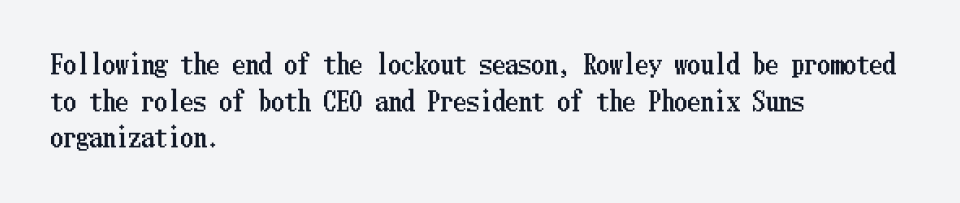
The image shows 26 px text type, upright; set left-aligned, normal line spacing (1.41x), normal letter spacing, not underlined.
